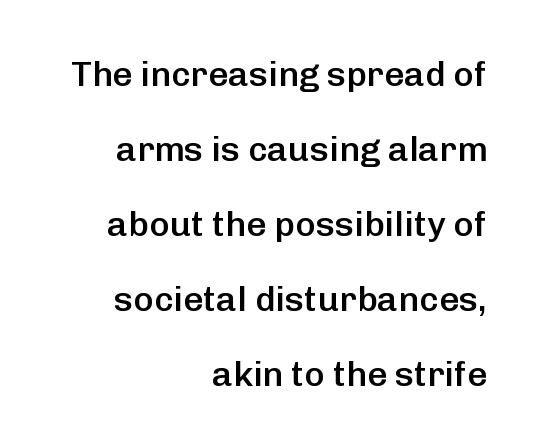
The image shows 35 px semibold sans-serif type, upright; set right-aligned, loose line spacing (2.14x), normal letter spacing, not underlined; low stroke contrast and a medium x-height.
